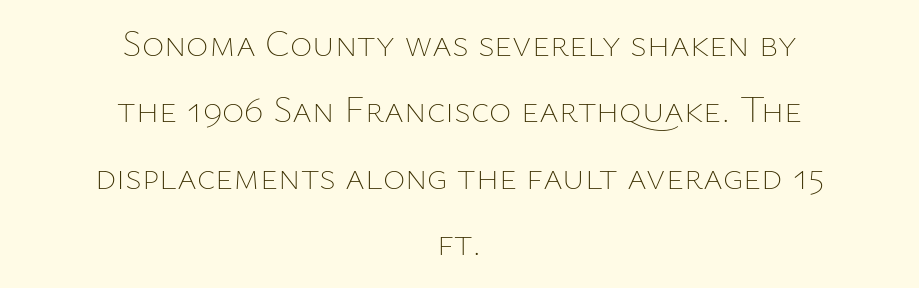
{"italic": "no", "bold": "no", "weight": "thin", "width": "normal", "stroke_contrast": "low", "x_height": "medium", "monospaced": "no", "underline": "no", "align": "center", "line_spacing_ratio": 1.75, "letter_spacing": "normal", "letter_spacing_em": 0.0, "glyph_px": 38}
